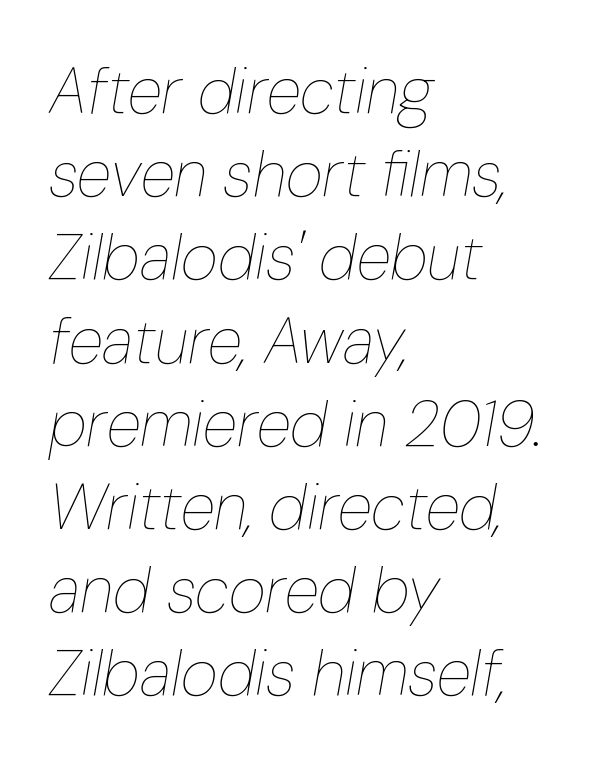
The image shows 64 px thin, condensed type, italic (leaning right); set left-aligned, normal line spacing (1.3x), normal letter spacing, not underlined; low stroke contrast and a medium x-height.
